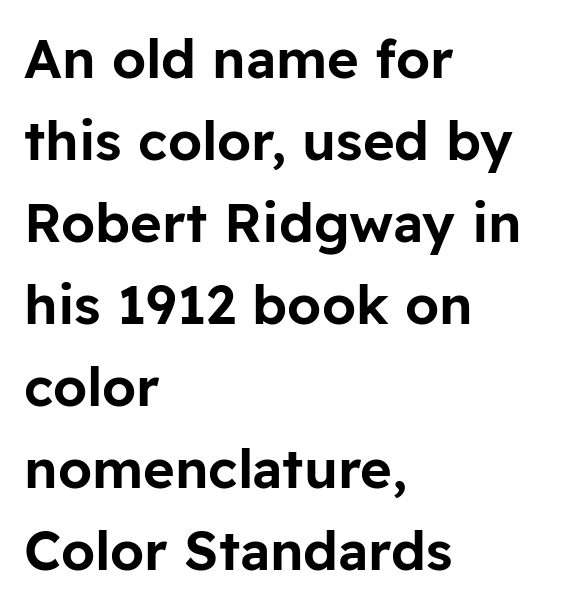
{"serif": "no", "italic": "no", "width": "normal", "stroke_contrast": "low", "x_height": "medium", "monospaced": "no", "underline": "no", "align": "left", "line_spacing": "normal", "line_spacing_ratio": 1.52, "letter_spacing": "normal", "letter_spacing_em": 0.0, "glyph_px": 54}
